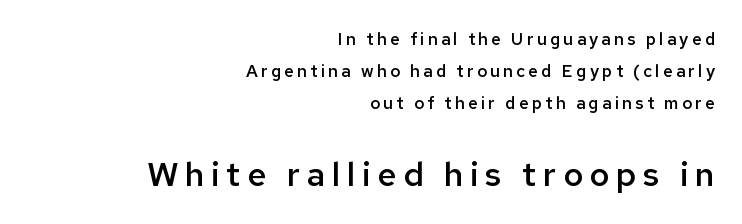
Q: Is the text bold? A: Semi-bold.
Q: Is the text italic (slanted)? A: No, it is upright.
Q: Is the typeface a serif or a sans-serif typeface? A: Sans-serif.
Q: Is the text underlined? A: No.
Q: How is the paragraph aligned? A: Right-aligned.
Q: Which block of text is set in a larger size, the first (top) or the second (bottom)? A: The second (bottom) one.
Q: Width (condensed, normal, or wide)? A: Normal.
Q: Stroke contrast? A: Low.
Q: x-height? A: Medium.
Q: Monospaced? A: No.
